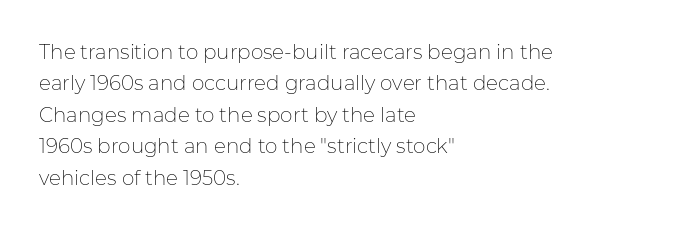
{"italic": "no", "bold": "no", "underline": "no", "align": "left", "line_spacing": "normal", "line_spacing_ratio": 1.57, "letter_spacing": "normal", "letter_spacing_em": 0.0, "glyph_px": 20}
